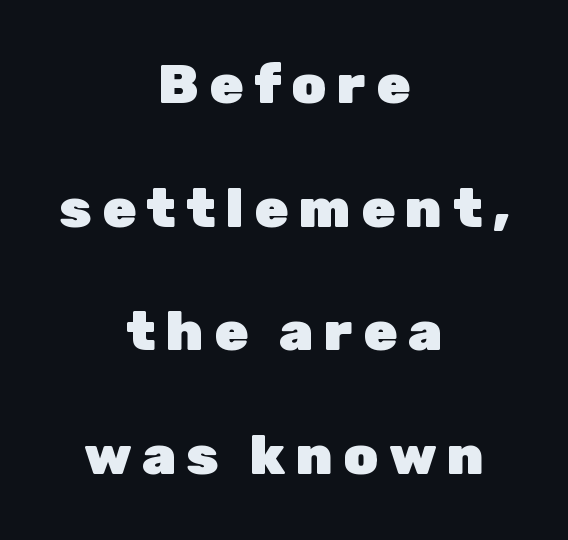
The image shows 55 px heavy sans-serif type, upright; set centered, loose line spacing (2.25x), not underlined; low stroke contrast and a medium x-height.
